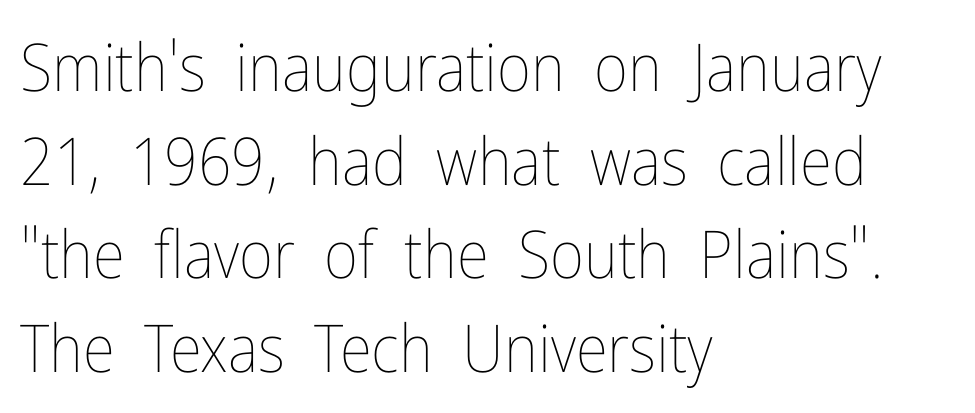
Q: Is the text bold? A: No.
Q: Is the text italic (slanted)? A: No, it is upright.
Q: Is the text underlined? A: No.
Q: How is the paragraph aligned? A: Left-aligned.
Q: Is the spacing between letters normal or unusually wide? A: Normal.
Q: Is the spacing between lines tight, normal or loose? A: Normal.
Q: Width (condensed, normal, or wide)? A: Condensed.
Q: Stroke contrast? A: Low.
Q: x-height? A: Medium.
Q: Monospaced? A: No.
